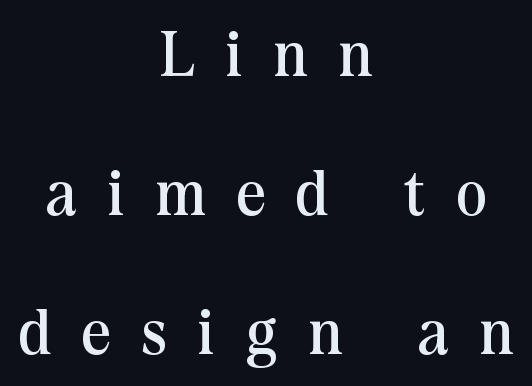
Q: Is the text bold? A: No.
Q: Is the text italic (slanted)? A: No, it is upright.
Q: Is the typeface a serif or a sans-serif typeface? A: Serif.
Q: Is the text underlined? A: No.
Q: How is the paragraph aligned? A: Centered.
Q: Is the spacing between letters normal or unusually wide? A: Unusually wide.
Q: Is the spacing between lines tight, normal or loose? A: Loose.
Q: Width (condensed, normal, or wide)? A: Normal.
Q: Stroke contrast? A: Medium.
Q: x-height? A: Medium.
Q: Monospaced? A: No.
